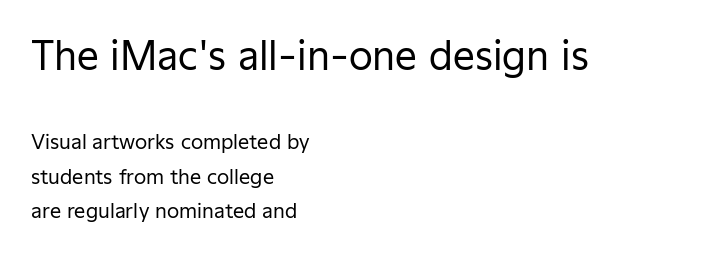
{"serif": "no", "italic": "no", "bold": "no", "weight": "regular", "width": "normal", "stroke_contrast": "low", "x_height": "medium", "monospaced": "no", "underline": "no", "align": "left", "line_spacing_ratio": 1.72, "letter_spacing": "normal", "letter_spacing_em": 0.0, "larger_block": "first", "size_ratio": 1.95, "glyph_px": 39}
